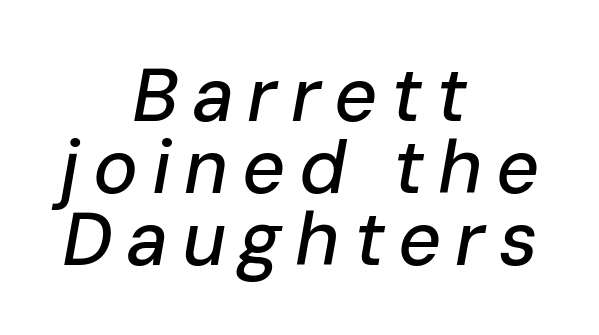
{"italic": "yes", "lean": "right", "slant_degrees": 10, "width": "normal", "stroke_contrast": "low", "x_height": "medium", "monospaced": "no", "underline": "no", "align": "center", "line_spacing": "tight", "line_spacing_ratio": 0.96, "glyph_px": 75}
